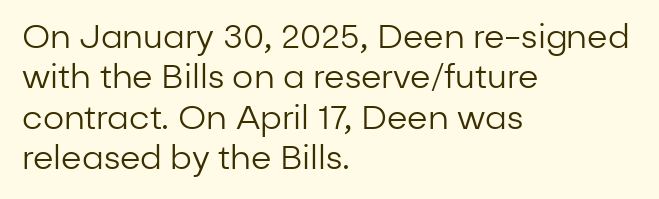
{"serif": "no", "italic": "no", "bold": "no", "weight": "regular", "width": "normal", "stroke_contrast": "low", "x_height": "medium", "monospaced": "no", "underline": "no", "align": "left", "line_spacing_ratio": 1.22, "letter_spacing": "normal", "letter_spacing_em": 0.0, "glyph_px": 33}
